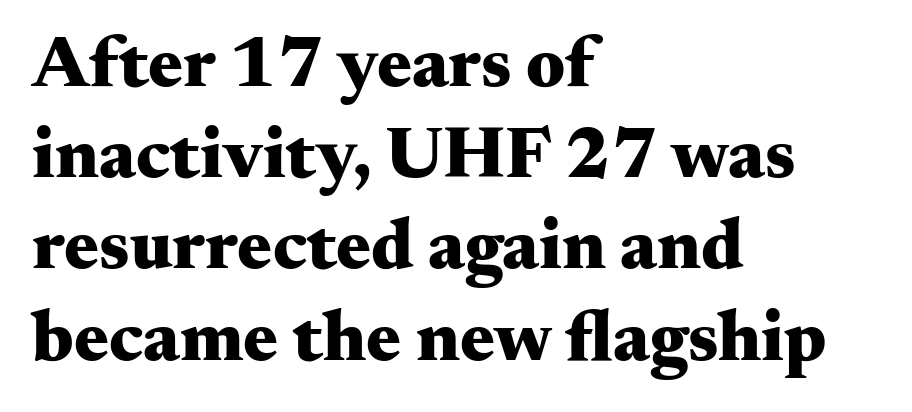
The image shows 73 px heavy, wide serif type, upright; set left-aligned, normal line spacing (1.25x), normal letter spacing, not underlined; medium stroke contrast and a small x-height.
